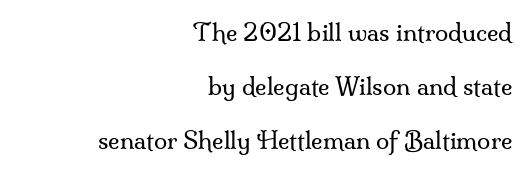
Do the letters lean? They stand straight. A light-to-regular cut is what we see here. Underline: absent. These lines are set flush right with a ragged left edge.
